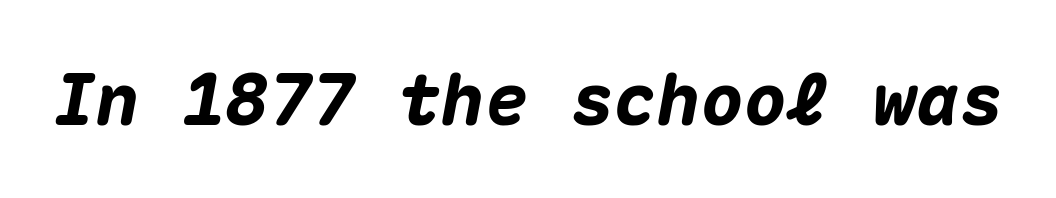
{"italic": "yes", "lean": "right", "slant_degrees": 10, "bold": "yes", "weight": "heavy", "width": "normal", "stroke_contrast": "medium", "x_height": "medium", "monospaced": "yes", "underline": "no", "letter_spacing": "normal", "letter_spacing_em": 0.0, "glyph_px": 72}
